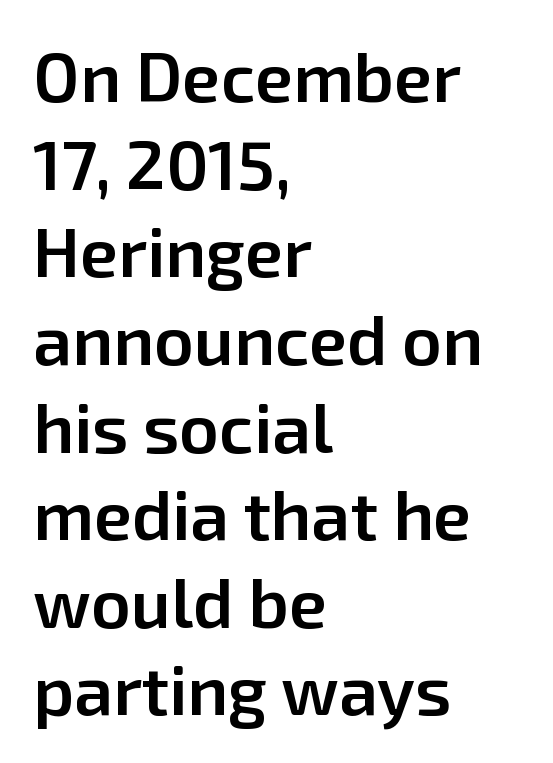
Q: Is the text bold? A: Semi-bold.
Q: Is the text italic (slanted)? A: No, it is upright.
Q: Is the typeface a serif or a sans-serif typeface? A: Sans-serif.
Q: Is the text underlined? A: No.
Q: How is the paragraph aligned? A: Left-aligned.
Q: Is the spacing between letters normal or unusually wide? A: Normal.
Q: Is the spacing between lines tight, normal or loose? A: Normal.
Q: Width (condensed, normal, or wide)? A: Normal.
Q: Stroke contrast? A: Low.
Q: x-height? A: Medium.
Q: Monospaced? A: No.
